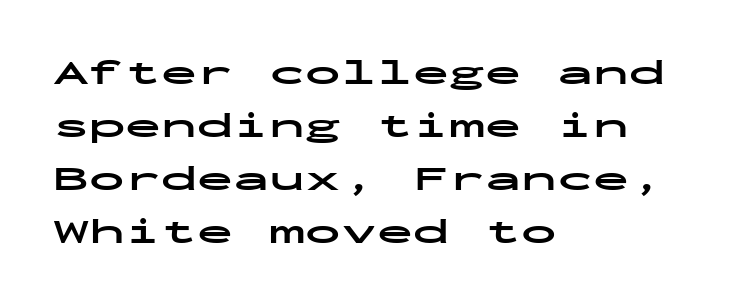
{"serif": "no", "italic": "no", "bold": "yes", "weight": "bold", "width": "wide", "stroke_contrast": "low", "x_height": "medium", "monospaced": "yes", "underline": "no", "align": "left", "line_spacing": "normal", "line_spacing_ratio": 1.47, "letter_spacing": "normal", "letter_spacing_em": 0.0, "glyph_px": 36}
